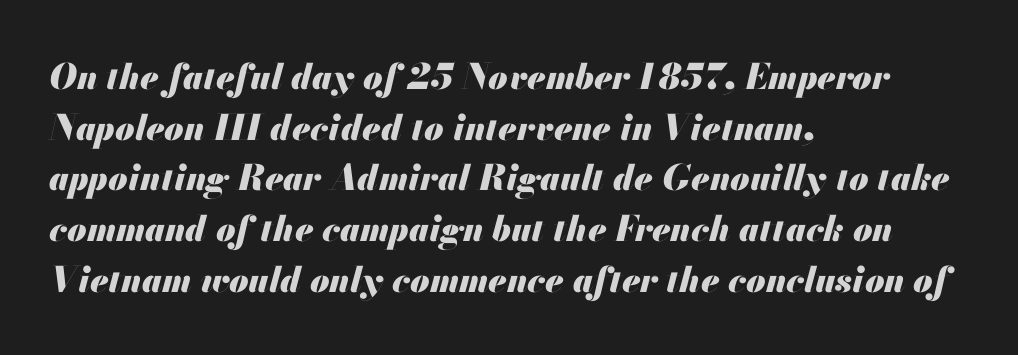
Glyph-to-glyph distance matches everyday printed text. A bare baseline throughout the passage. These words are printed bold, with thick strokes throughout. Each new line begins a customary step beneath the previous one. The face used here is proportionally spaced, like ordinary book or web type.
